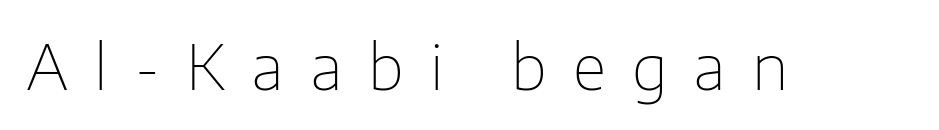
Each row of text sits above clean, open space. The designer went with a sans here, leaving each stem footless. The passage shown is typed in a proportional face where columns would drift. The letterforms stand isolated, each surrounded by extra space. Rendered with straight, roman letterforms.
